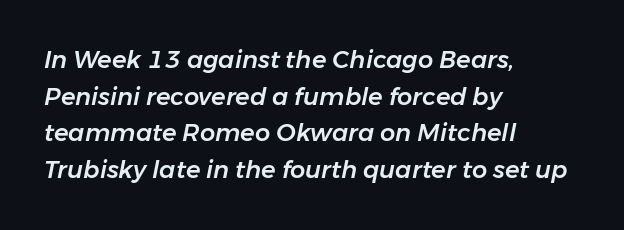
The image shows 24 px text type, italic (leaning right); set left-aligned, normal line spacing (1.53x), normal letter spacing, not underlined.
